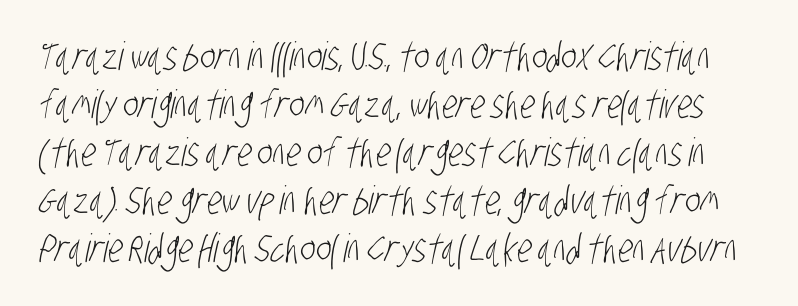
Q: Is the text bold? A: No.
Q: Is the typeface a serif or a sans-serif typeface? A: Sans-serif.
Q: Is the text underlined? A: No.
Q: Is the spacing between letters normal or unusually wide? A: Normal.
Q: Width (condensed, normal, or wide)? A: Condensed.
Q: Stroke contrast? A: Low.
Q: x-height? A: Large.
Q: Monospaced? A: No.
